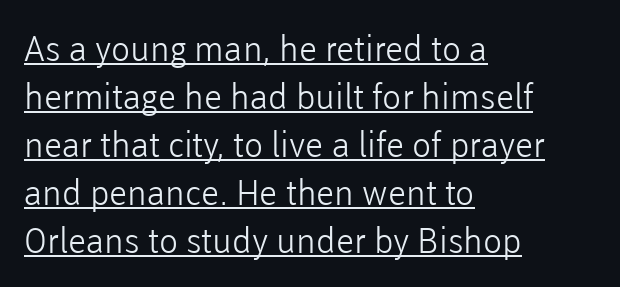
Spacing between characters is what you'd get straight out of the box. Leading: standard. This rendering employs a face without finishing strokes, i.e., a sans-serif. Ink coverage per letter is moderate at most.
